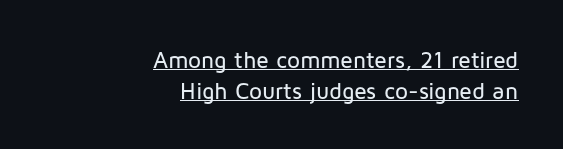
Has an underline been added? It has. How are the letters spaced? Ordinarily, with no added tracking. Rendered with straight, roman letterforms. Does the leading feel generous? No, just average.
